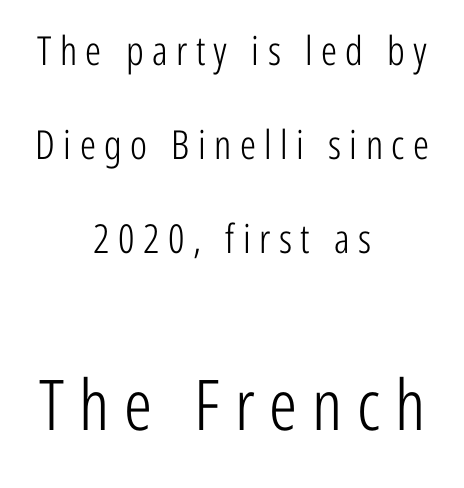
{"serif": "no", "italic": "no", "bold": "no", "weight": "light", "width": "condensed", "stroke_contrast": "low", "x_height": "medium", "monospaced": "no", "underline": "no", "align": "center", "line_spacing": "loose", "line_spacing_ratio": 2.35, "letter_spacing": "wide", "letter_spacing_em": 0.21, "larger_block": "second", "size_ratio": 1.75, "glyph_px": 70}
